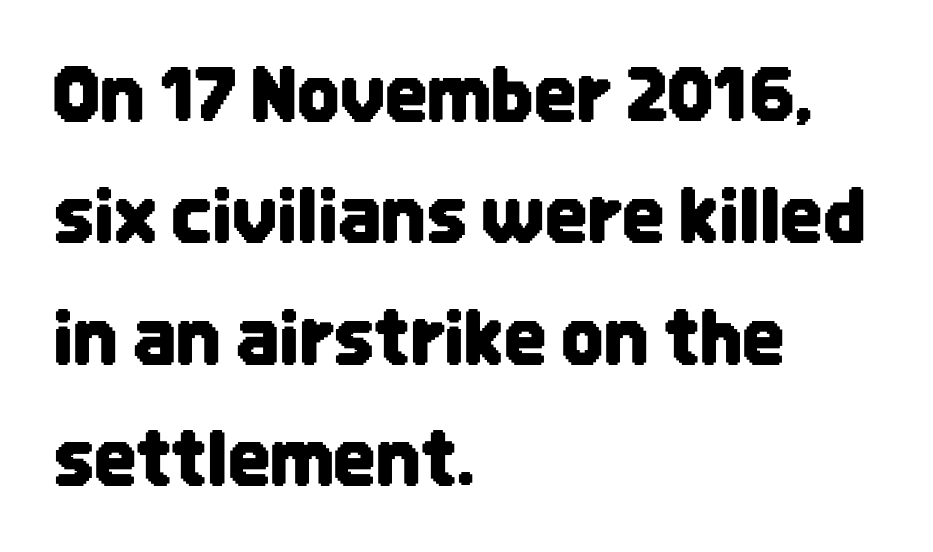
Q: Is the text italic (slanted)? A: No, it is upright.
Q: Is the typeface a serif or a sans-serif typeface? A: Sans-serif.
Q: Is the text underlined? A: No.
Q: How is the paragraph aligned? A: Left-aligned.
Q: Is the spacing between letters normal or unusually wide? A: Normal.
Q: Is the spacing between lines tight, normal or loose? A: Normal.
Q: Width (condensed, normal, or wide)? A: Condensed.
Q: Stroke contrast? A: Low.
Q: x-height? A: Large.
Q: Monospaced? A: No.
